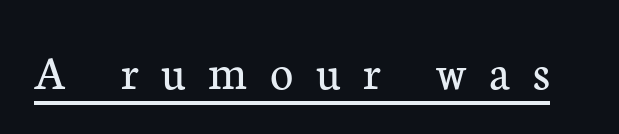
Q: Is the text bold? A: No.
Q: Is the text italic (slanted)? A: No, it is upright.
Q: Is the typeface a serif or a sans-serif typeface? A: Serif.
Q: Is the text underlined? A: Yes.
Q: Is the spacing between letters normal or unusually wide? A: Unusually wide.
Q: Width (condensed, normal, or wide)? A: Normal.
Q: Stroke contrast? A: Low.
Q: x-height? A: Medium.
Q: Monospaced? A: No.
